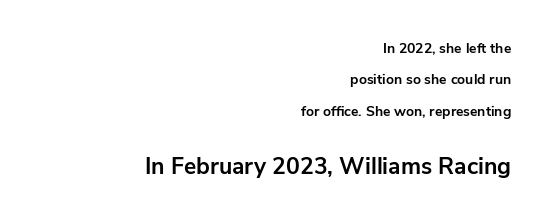
Q: Is the text bold? A: Yes.
Q: Is the text italic (slanted)? A: No, it is upright.
Q: Is the text underlined? A: No.
Q: How is the paragraph aligned? A: Right-aligned.
Q: Is the spacing between letters normal or unusually wide? A: Normal.
Q: Is the spacing between lines tight, normal or loose? A: Loose.
Q: Which block of text is set in a larger size, the first (top) or the second (bottom)? A: The second (bottom) one.
